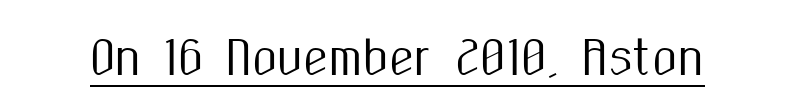
The image shows 46 px condensed sans-serif type, upright; set normal letter spacing, underlined; medium stroke contrast and a medium x-height.
